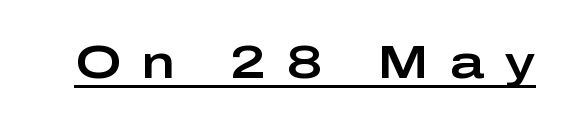
The image shows 46 px wide sans-serif type, upright; set unusually wide letter spacing (+0.45 em), underlined; low stroke contrast and a medium x-height.
